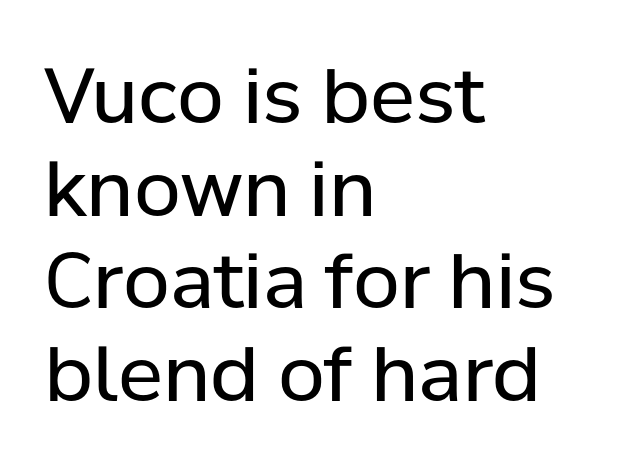
{"serif": "no", "italic": "no", "bold": "no", "weight": "regular", "width": "normal", "stroke_contrast": "low", "x_height": "medium", "monospaced": "no", "underline": "no", "align": "left", "line_spacing_ratio": 1.22, "letter_spacing": "normal", "letter_spacing_em": 0.0, "glyph_px": 76}
